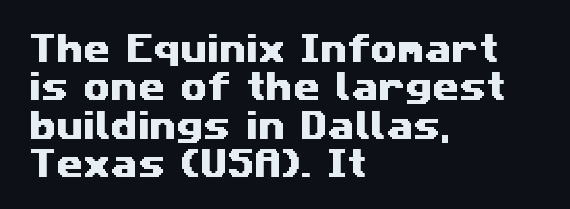
Q: Is the typeface a serif or a sans-serif typeface? A: Sans-serif.
Q: Is the text underlined? A: No.
Q: How is the paragraph aligned? A: Left-aligned.
Q: Is the spacing between letters normal or unusually wide? A: Normal.
Q: Width (condensed, normal, or wide)? A: Wide.
Q: Stroke contrast? A: Medium.
Q: x-height? A: Medium.
Q: Monospaced? A: No.
